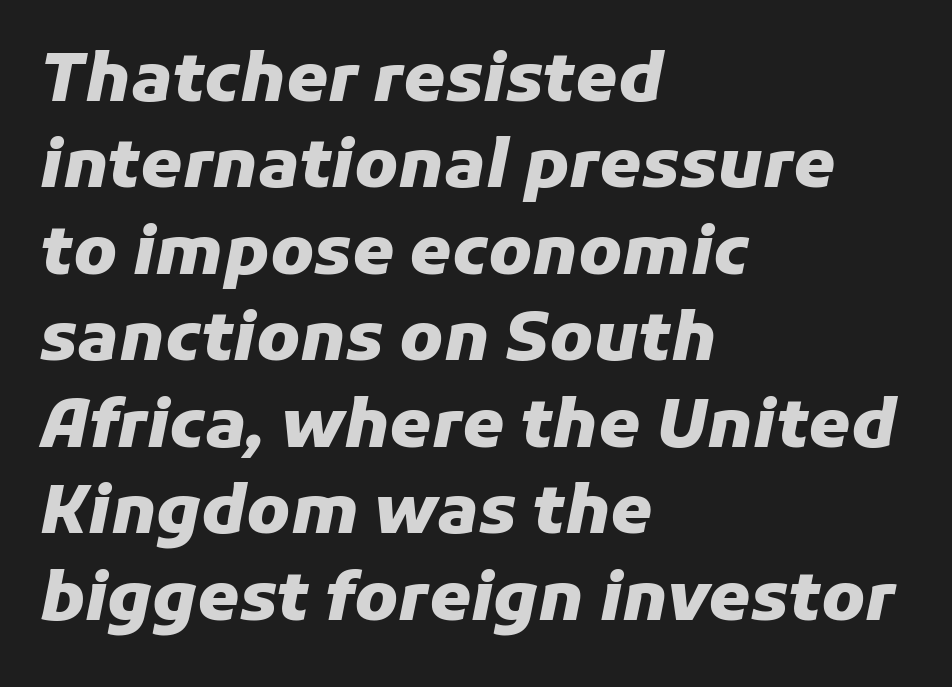
{"italic": "yes", "lean": "right", "slant_degrees": 11, "bold": "yes", "weight": "heavy", "width": "normal", "stroke_contrast": "low", "x_height": "medium", "monospaced": "no", "underline": "no", "align": "left", "line_spacing": "normal", "line_spacing_ratio": 1.29, "letter_spacing": "normal", "letter_spacing_em": 0.0, "glyph_px": 67}
